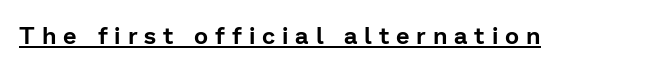
Do the letters lean? They stand straight. What stands out about the letter spacing? Its width — letters are far apart. The lettering is marked with a stroke running underneath it.
